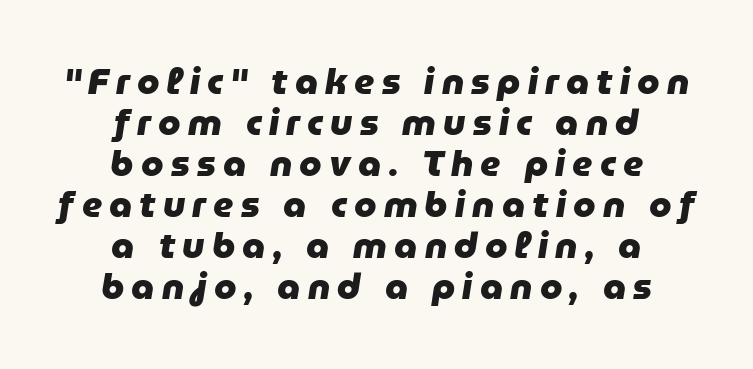
Has an underline been added? It has not. These lines huddle together more closely than default settings would place them. If you folded the block vertically in half, each line would mirror itself in length. Tracking here is generous; glyphs stand well apart from one another.
